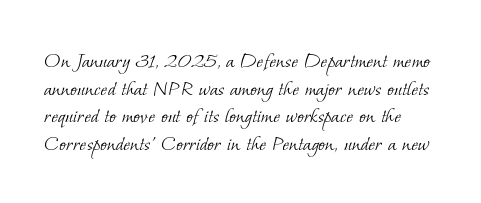
{"bold": "no", "underline": "no", "line_spacing_ratio": 1.2, "letter_spacing": "normal", "letter_spacing_em": 0.0, "glyph_px": 23}
